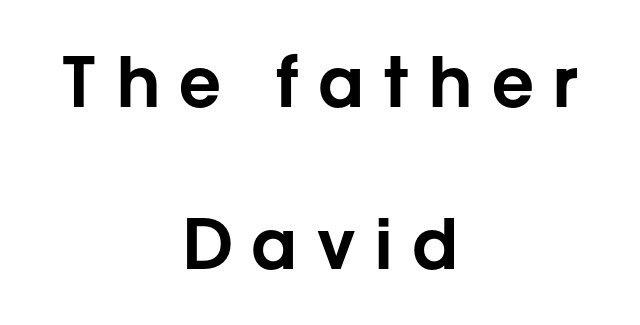
The image shows 69 px sans-serif type, upright; set centered, loose line spacing (2.35x), unusually wide letter spacing (+0.27 em), not underlined; low stroke contrast and a medium x-height.
